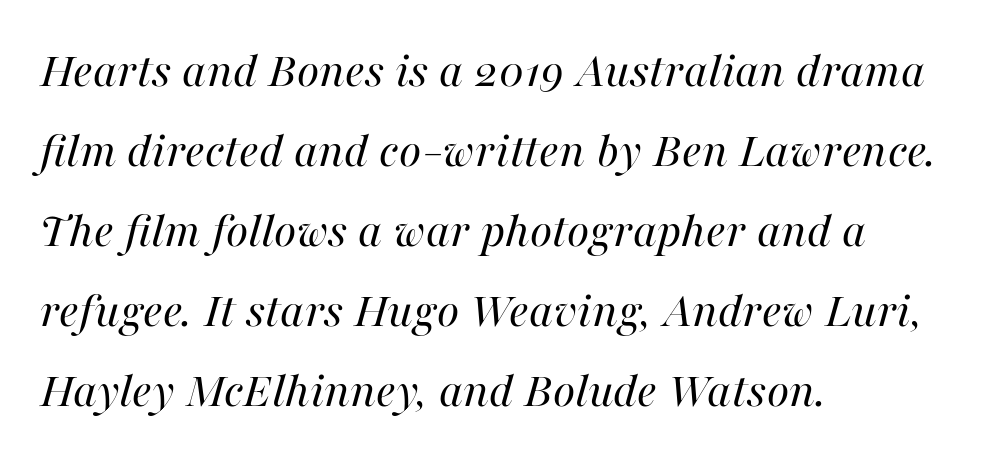
Q: Is the text bold? A: No.
Q: Is the text italic (slanted)? A: Yes, it leans right by about 16 degrees.
Q: Is the text underlined? A: No.
Q: How is the paragraph aligned? A: Left-aligned.
Q: Is the spacing between letters normal or unusually wide? A: Normal.
Q: Is the spacing between lines tight, normal or loose? A: Normal.
Q: Width (condensed, normal, or wide)? A: Normal.
Q: Stroke contrast? A: High.
Q: x-height? A: Medium.
Q: Monospaced? A: No.
